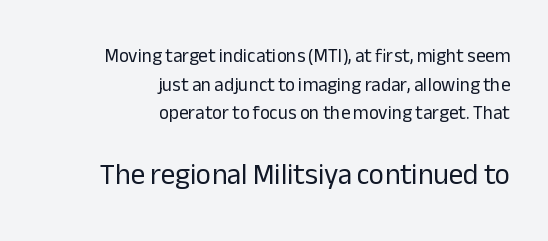
Q: Is the text bold? A: No.
Q: Is the text italic (slanted)? A: No, it is upright.
Q: Is the typeface a serif or a sans-serif typeface? A: Sans-serif.
Q: Is the text underlined? A: No.
Q: How is the paragraph aligned? A: Right-aligned.
Q: Is the spacing between letters normal or unusually wide? A: Normal.
Q: Is the spacing between lines tight, normal or loose? A: Normal.
Q: Which block of text is set in a larger size, the first (top) or the second (bottom)? A: The second (bottom) one.
Q: Width (condensed, normal, or wide)? A: Normal.
Q: Stroke contrast? A: Low.
Q: x-height? A: Medium.
Q: Monospaced? A: No.
